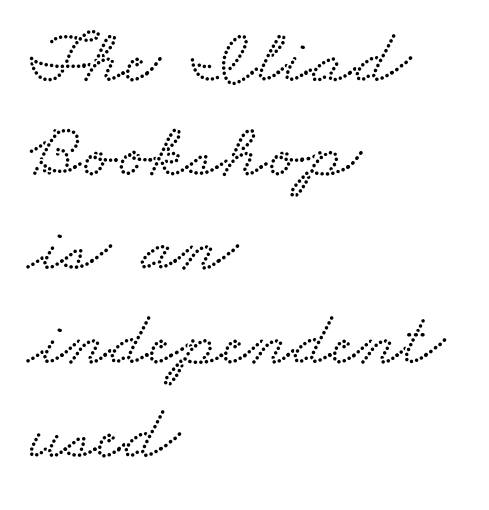
Q: Is the typeface a serif or a sans-serif typeface? A: Serif.
Q: Is the text underlined? A: No.
Q: How is the paragraph aligned? A: Left-aligned.
Q: Is the spacing between letters normal or unusually wide? A: Normal.
Q: Width (condensed, normal, or wide)? A: Wide.
Q: Stroke contrast? A: Low.
Q: x-height? A: Small.
Q: Monospaced? A: No.
